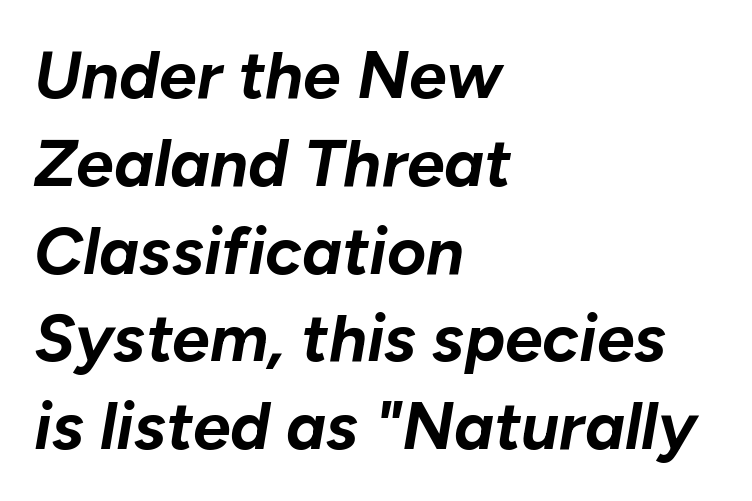
{"italic": "yes", "lean": "right", "slant_degrees": 10, "bold": "yes", "weight": "bold", "width": "normal", "stroke_contrast": "low", "x_height": "medium", "monospaced": "no", "underline": "no", "align": "left", "line_spacing": "normal", "line_spacing_ratio": 1.31, "letter_spacing": "normal", "letter_spacing_em": 0.0, "glyph_px": 67}
